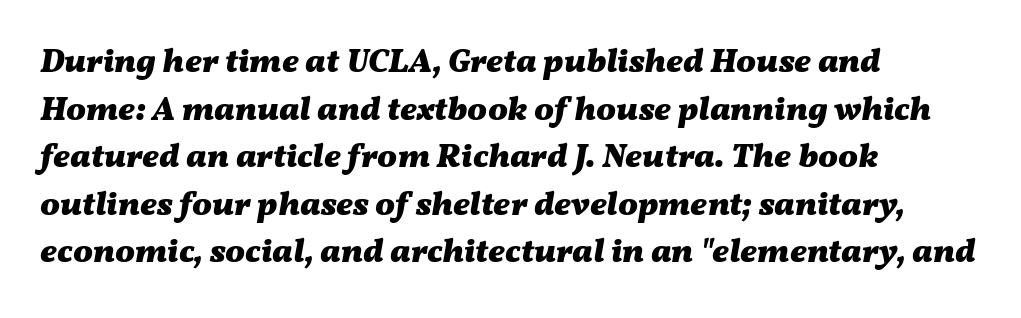
The image shows 33 px heavy, wide type, italic (leaning right); set left-aligned, normal line spacing (1.44x), normal letter spacing, not underlined; medium stroke contrast and a medium x-height.
